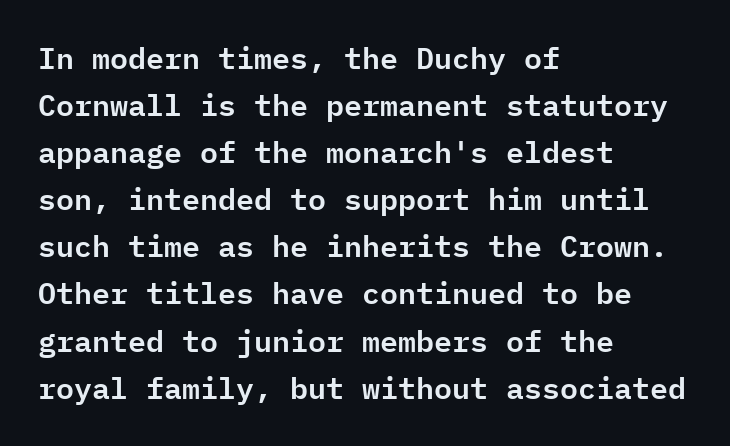
Q: Is the text italic (slanted)? A: No, it is upright.
Q: Is the typeface a serif or a sans-serif typeface? A: Sans-serif.
Q: Is the text underlined? A: No.
Q: How is the paragraph aligned? A: Left-aligned.
Q: Is the spacing between letters normal or unusually wide? A: Normal.
Q: Is the spacing between lines tight, normal or loose? A: Normal.
Q: Width (condensed, normal, or wide)? A: Normal.
Q: Stroke contrast? A: Low.
Q: x-height? A: Medium.
Q: Monospaced? A: Yes.
